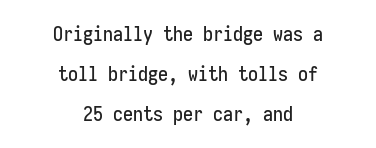
Q: Is the text italic (slanted)? A: No, it is upright.
Q: Is the text underlined? A: No.
Q: How is the paragraph aligned? A: Centered.
Q: Is the spacing between letters normal or unusually wide? A: Normal.
Q: Is the spacing between lines tight, normal or loose? A: Loose.
